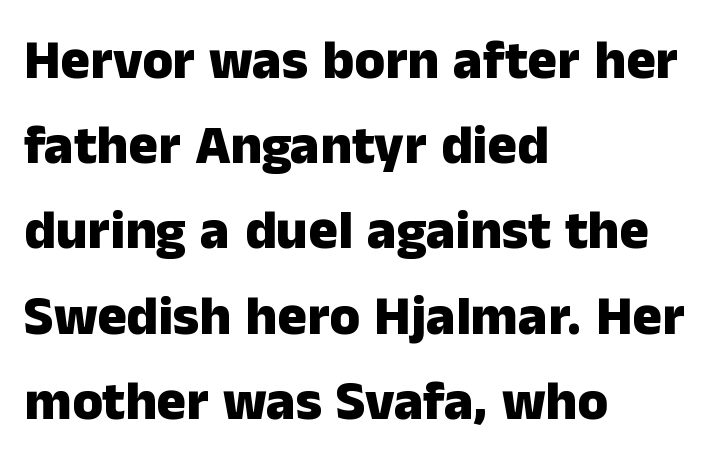
{"serif": "no", "italic": "no", "bold": "yes", "weight": "heavy", "width": "normal", "stroke_contrast": "low", "x_height": "medium", "monospaced": "no", "underline": "no", "align": "left", "line_spacing": "normal", "line_spacing_ratio": 1.55, "letter_spacing": "normal", "letter_spacing_em": 0.0, "glyph_px": 55}
